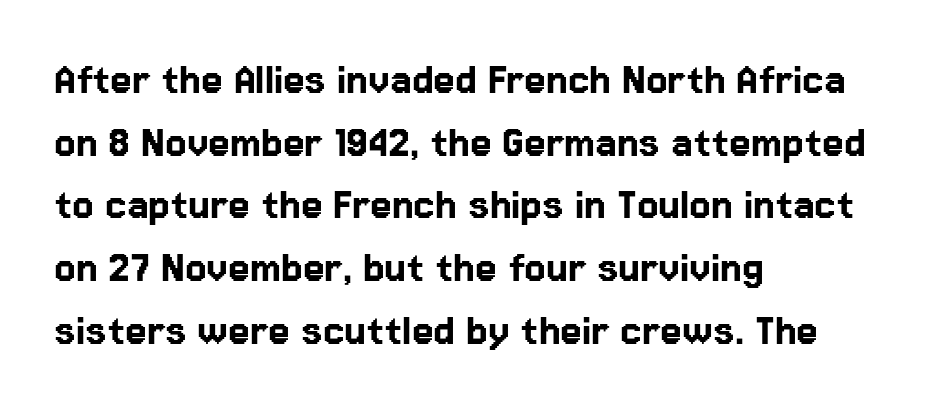
The passage shown is typeset with a sans-serif family. The foot of each line stays bare and open. Character widths vary here, with narrow letters taking less room than wide ones. The lettering holds an erect, upright posture throughout. Honestly, the letter spacing is just normal — you wouldn't notice it.
